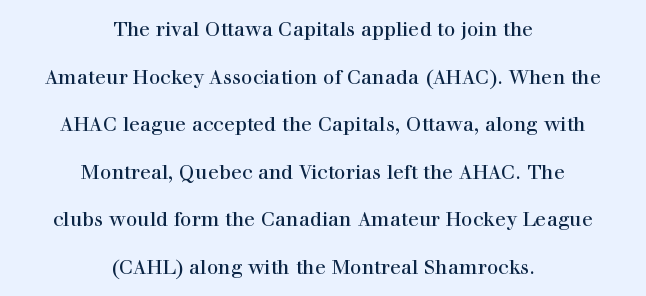
The image shows 20 px text type, upright; set centered, loose line spacing (2.38x), normal letter spacing, not underlined.
